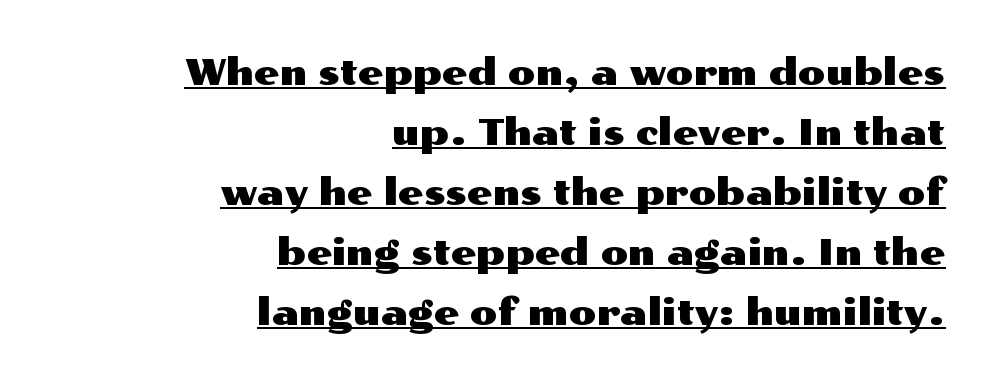
The image shows 36 px wide sans-serif type, upright; set right-aligned, normal line spacing (1.67x), normal letter spacing, underlined; medium stroke contrast and a medium x-height.
